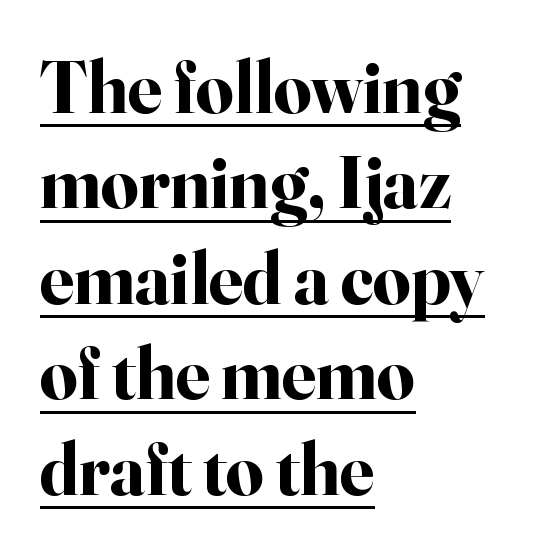
Q: Is the text bold? A: Yes.
Q: Is the text italic (slanted)? A: No, it is upright.
Q: Is the typeface a serif or a sans-serif typeface? A: Serif.
Q: Is the text underlined? A: Yes.
Q: How is the paragraph aligned? A: Left-aligned.
Q: Is the spacing between letters normal or unusually wide? A: Normal.
Q: Is the spacing between lines tight, normal or loose? A: Normal.
Q: Width (condensed, normal, or wide)? A: Normal.
Q: Stroke contrast? A: High.
Q: x-height? A: Small.
Q: Monospaced? A: No.
